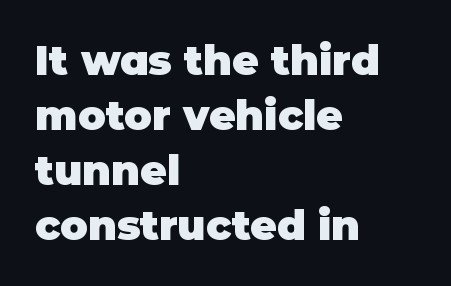
Q: Is the text bold? A: Yes.
Q: Is the text italic (slanted)? A: No, it is upright.
Q: Is the typeface a serif or a sans-serif typeface? A: Sans-serif.
Q: Is the text underlined? A: No.
Q: How is the paragraph aligned? A: Left-aligned.
Q: Is the spacing between letters normal or unusually wide? A: Normal.
Q: Is the spacing between lines tight, normal or loose? A: Normal.
Q: Width (condensed, normal, or wide)? A: Normal.
Q: Stroke contrast? A: Low.
Q: x-height? A: Large.
Q: Monospaced? A: No.
